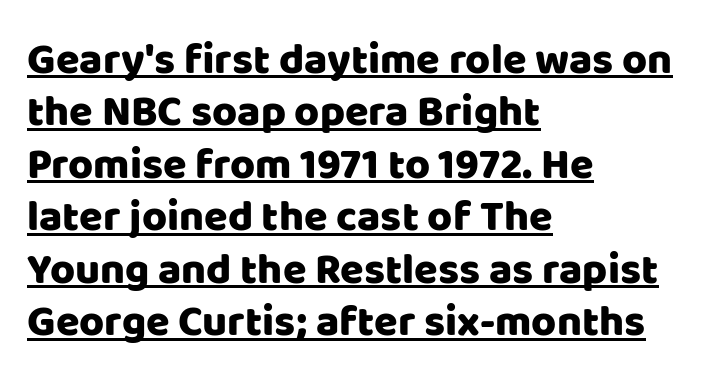
Emphasis is given by a line drawn under the lettering. Varying glyph widths throughout — classic text-font behaviour. Glyph-to-glyph distance matches everyday printed text. The lettering holds an erect, upright posture throughout.
